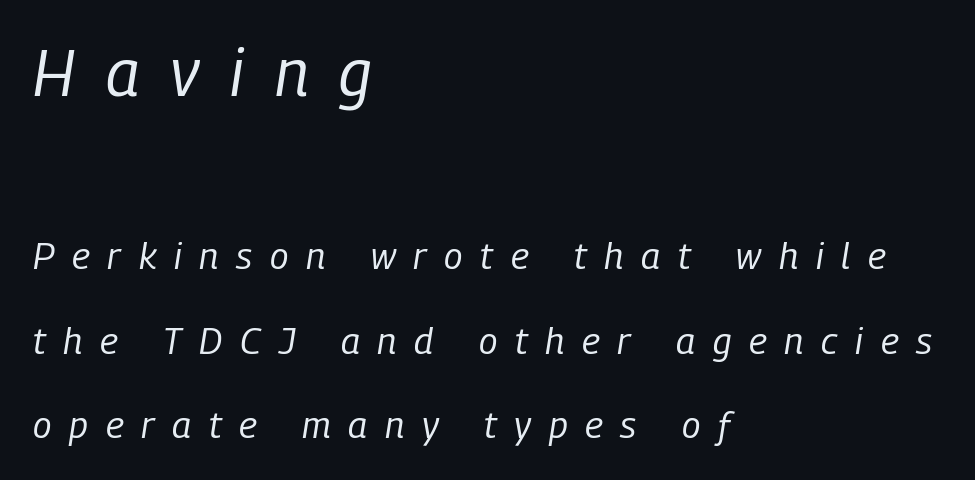
Q: Is the text bold? A: No.
Q: Is the text italic (slanted)? A: Yes, it leans right by about 9 degrees.
Q: Is the text underlined? A: No.
Q: How is the paragraph aligned? A: Left-aligned.
Q: Is the spacing between letters normal or unusually wide? A: Unusually wide.
Q: Is the spacing between lines tight, normal or loose? A: Loose.
Q: Which block of text is set in a larger size, the first (top) or the second (bottom)? A: The first (top) one.
Q: Width (condensed, normal, or wide)? A: Condensed.
Q: Stroke contrast? A: Low.
Q: x-height? A: Medium.
Q: Monospaced? A: No.
